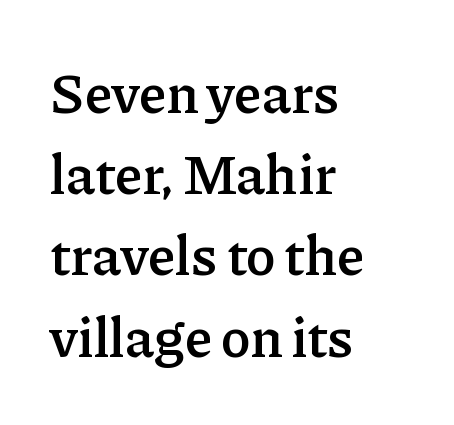
The image shows 56 px semibold serif type, upright; set left-aligned, normal line spacing (1.45x), normal letter spacing, not underlined; low stroke contrast and a medium x-height.
